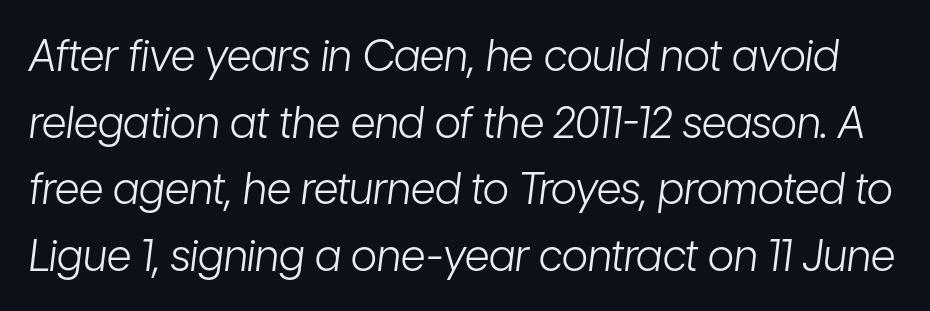
The image shows 43 px light, condensed type, italic (leaning right); set normal line spacing (1.55x), normal letter spacing, not underlined; low stroke contrast and a medium x-height.
